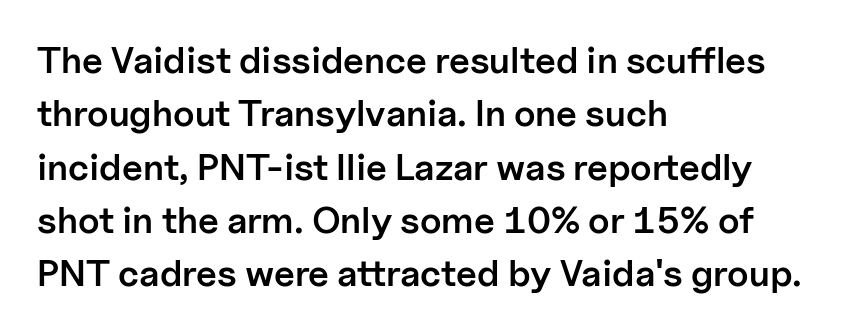
The image shows 37 px semibold sans-serif type, upright; set left-aligned, normal line spacing (1.44x), normal letter spacing, not underlined; low stroke contrast and a medium x-height.
